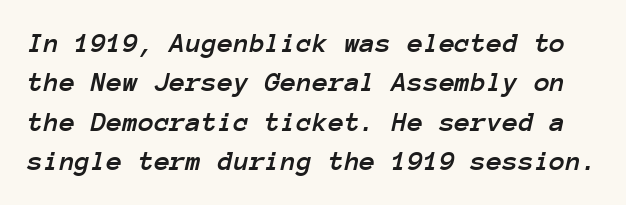
The image shows 29 px text type, italic (leaning right), monospaced; set normal line spacing (1.36x), normal letter spacing, not underlined; low stroke contrast and a medium x-height.
